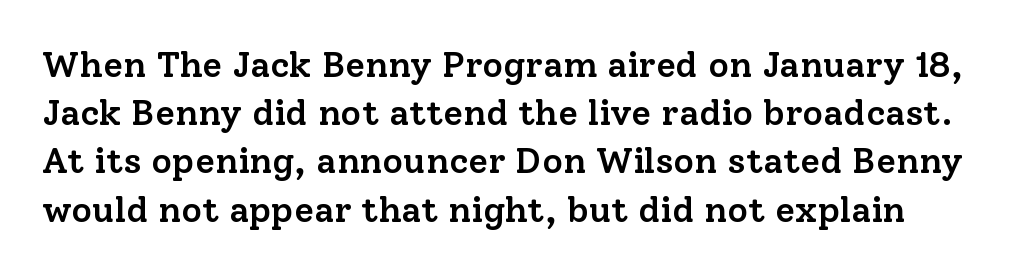
{"serif": "yes", "italic": "no", "bold": "semi", "weight": "semibold", "width": "normal", "stroke_contrast": "low", "x_height": "medium", "monospaced": "no", "underline": "no", "line_spacing": "normal", "line_spacing_ratio": 1.34, "letter_spacing": "normal", "letter_spacing_em": 0.0, "glyph_px": 36}
